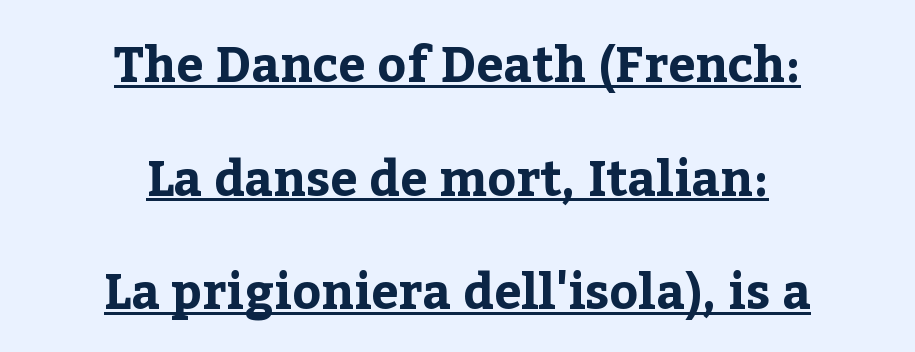
The image shows 49 px bold serif type, upright; set centered, loose line spacing (2.32x), normal letter spacing, underlined; low stroke contrast and a medium x-height.
